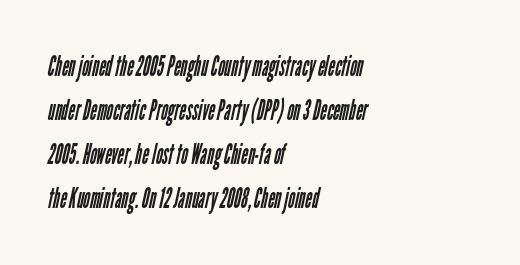
Q: Is the text bold? A: No.
Q: Is the typeface a serif or a sans-serif typeface? A: Sans-serif.
Q: Is the text underlined? A: No.
Q: How is the paragraph aligned? A: Left-aligned.
Q: Is the spacing between letters normal or unusually wide? A: Normal.
Q: Is the spacing between lines tight, normal or loose? A: Normal.
Q: Width (condensed, normal, or wide)? A: Condensed.
Q: Stroke contrast? A: Low.
Q: x-height? A: Medium.
Q: Monospaced? A: No.
